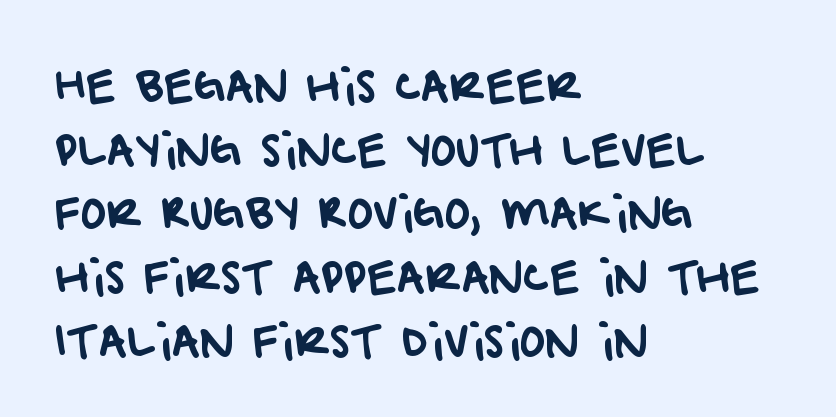
Q: Is the typeface a serif or a sans-serif typeface? A: Sans-serif.
Q: Is the text underlined? A: No.
Q: How is the paragraph aligned? A: Left-aligned.
Q: Is the spacing between letters normal or unusually wide? A: Normal.
Q: Is the spacing between lines tight, normal or loose? A: Normal.
Q: Width (condensed, normal, or wide)? A: Normal.
Q: Stroke contrast? A: Low.
Q: x-height? A: Large.
Q: Monospaced? A: No.
